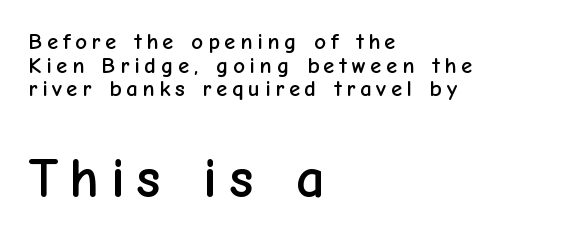
The image shows 57 px sans-serif type, upright; set left-aligned, tight line spacing (1.03x), unusually wide letter spacing (+0.2 em), not underlined; the second (bottom) block is 2.48x larger; low stroke contrast and a medium x-height.
